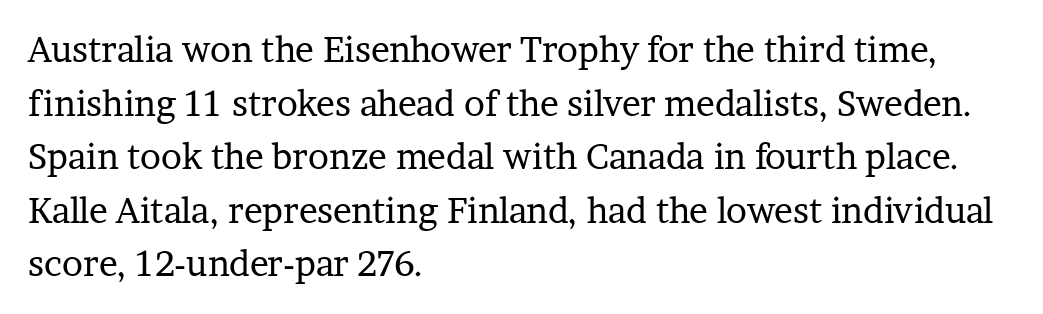
{"serif": "yes", "italic": "no", "bold": "no", "weight": "regular", "width": "normal", "stroke_contrast": "low", "x_height": "medium", "monospaced": "no", "underline": "no", "align": "left", "line_spacing": "normal", "line_spacing_ratio": 1.53, "letter_spacing": "normal", "letter_spacing_em": 0.0, "glyph_px": 35}
